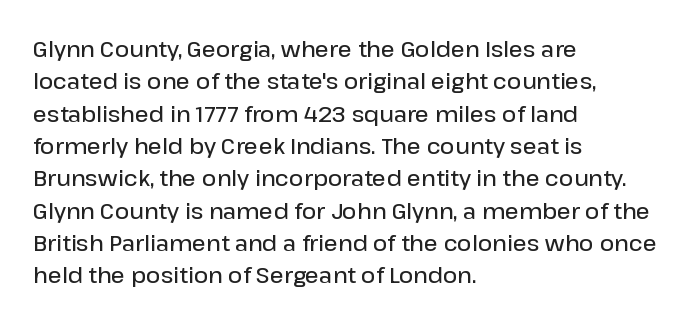
One glance says typical: line gaps are just what's usual. Type without underlining. The passage is arranged the way most books set body copy — flush left. The passage shown has conventional tracking throughout.
